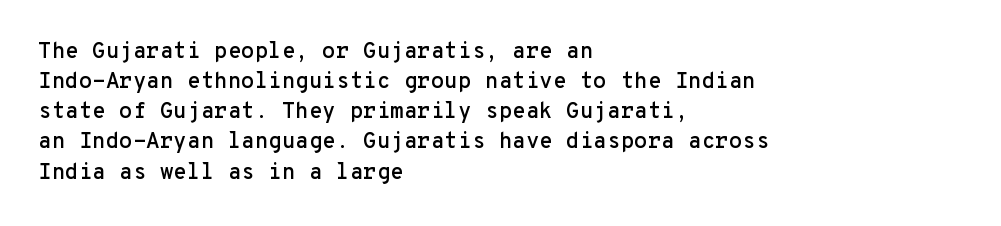
{"italic": "no", "underline": "no", "align": "left", "line_spacing": "normal", "line_spacing_ratio": 1.37, "letter_spacing": "normal", "letter_spacing_em": 0.0, "glyph_px": 22}
